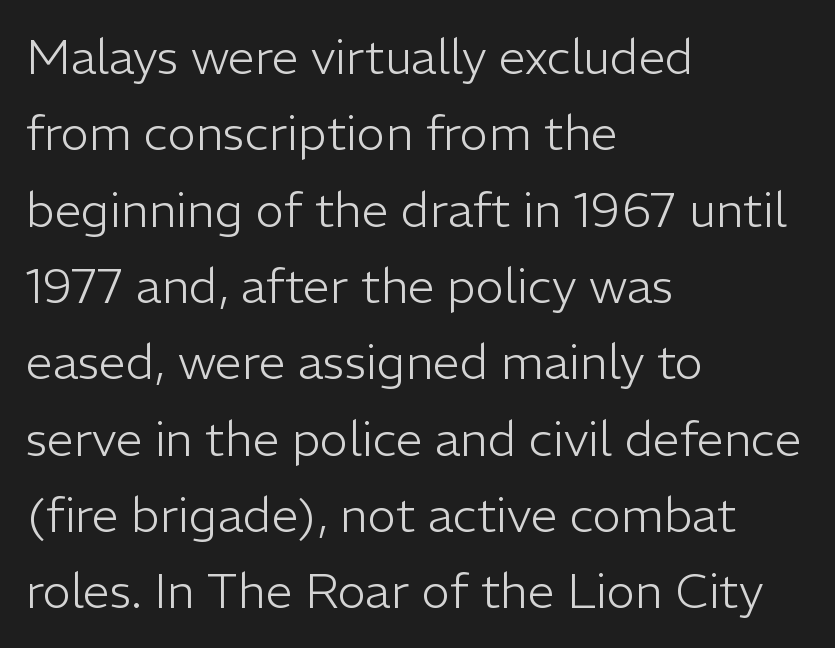
The image shows 48 px light sans-serif type, upright; set left-aligned, normal line spacing (1.59x), normal letter spacing, not underlined; low stroke contrast and a medium x-height.
